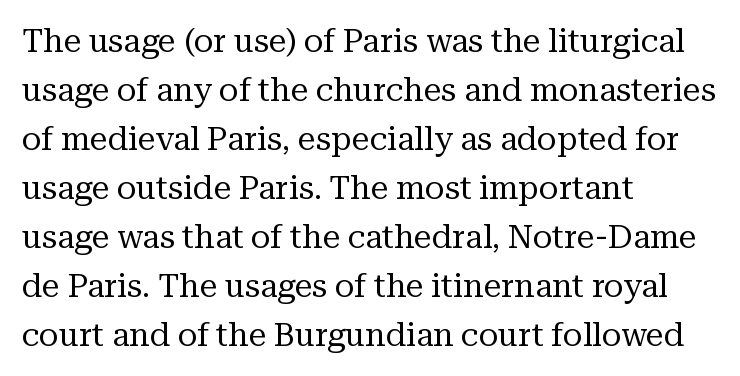
{"serif": "yes", "italic": "no", "bold": "no", "weight": "regular", "width": "normal", "stroke_contrast": "medium", "x_height": "medium", "monospaced": "no", "underline": "no", "align": "left", "line_spacing": "normal", "line_spacing_ratio": 1.53, "letter_spacing": "normal", "letter_spacing_em": 0.0, "glyph_px": 32}
